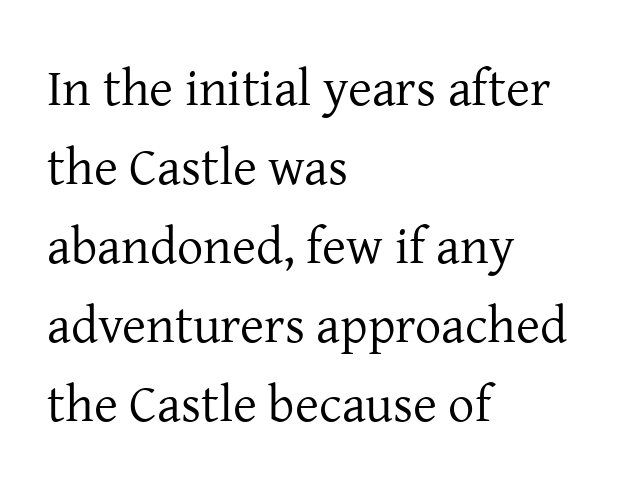
{"serif": "yes", "italic": "no", "bold": "no", "weight": "regular", "width": "normal", "stroke_contrast": "low", "x_height": "medium", "monospaced": "no", "underline": "no", "align": "left", "line_spacing": "normal", "line_spacing_ratio": 1.52, "letter_spacing": "normal", "letter_spacing_em": 0.0, "glyph_px": 52}
